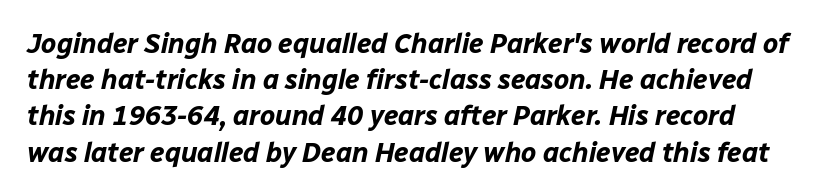
Q: Is the text bold? A: Yes.
Q: Is the text italic (slanted)? A: Yes, it leans right by about 12 degrees.
Q: Is the text underlined? A: No.
Q: Is the spacing between letters normal or unusually wide? A: Normal.
Q: Is the spacing between lines tight, normal or loose? A: Normal.
